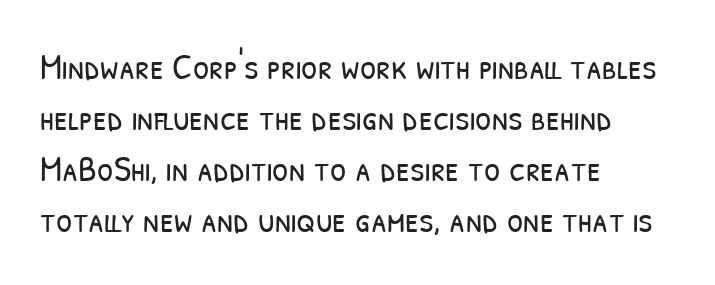
Typographically, this falls in the sans-serif category. A bare baseline throughout the passage. You could not count columns in this text — the font is proportionally spaced. This reads as an unemphasized weight, regular at the heaviest.
